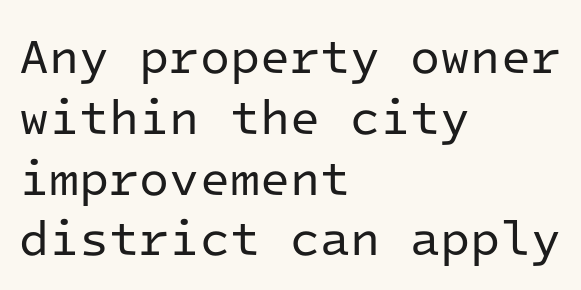
{"serif": "no", "italic": "no", "bold": "no", "weight": "regular", "width": "normal", "stroke_contrast": "low", "x_height": "medium", "monospaced": "yes", "underline": "no", "align": "left", "line_spacing_ratio": 1.24, "letter_spacing": "normal", "letter_spacing_em": 0.0, "glyph_px": 49}
